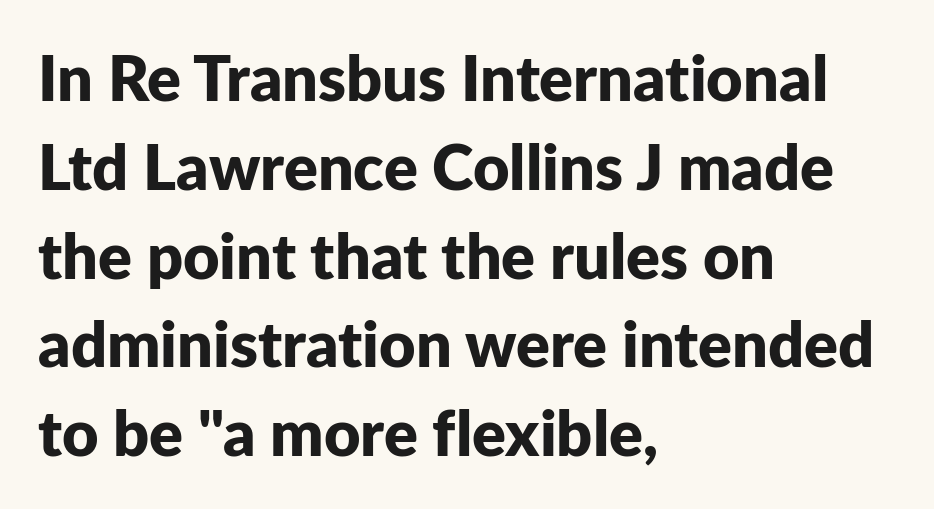
If you drew a line through each stem, it would be perfectly vertical. Layout note: lines flush left. Look at the tracking — it's just the regular setting, nothing added. Here the designer chose a conventional face with non-uniform glyph widths.
